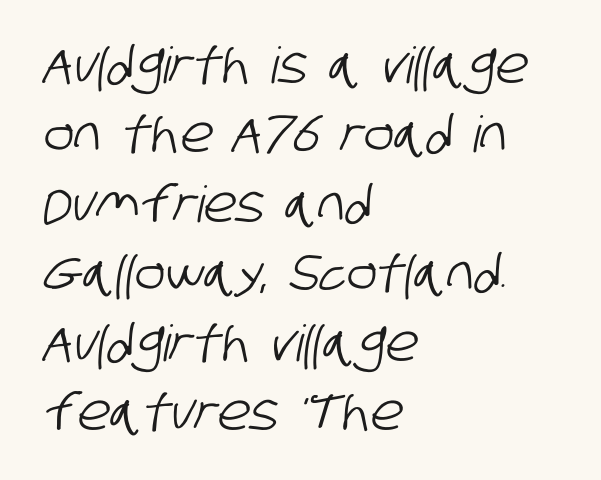
Leftover space on each line is placed entirely after the last word. No feet cap the strokes, marking this as sans-serif type. Does the leading feel generous? No, just average. A typesetter would call this proportional, since set widths differ per character.
